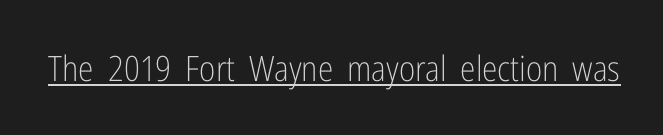
The image shows 35 px light, condensed sans-serif type, upright; set normal letter spacing, underlined; low stroke contrast and a medium x-height.
